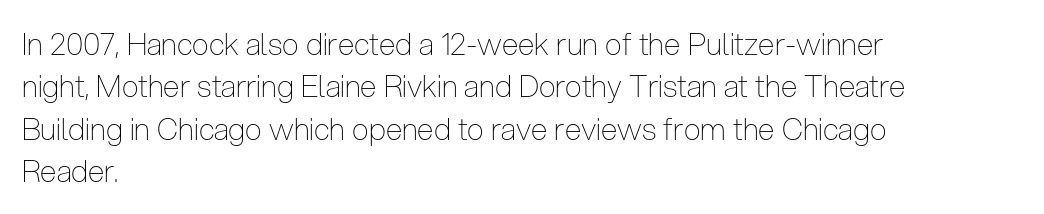
{"serif": "no", "italic": "no", "bold": "no", "weight": "thin", "width": "condensed", "stroke_contrast": "low", "x_height": "medium", "monospaced": "no", "underline": "no", "align": "left", "line_spacing": "normal", "line_spacing_ratio": 1.41, "letter_spacing": "normal", "letter_spacing_em": 0.0, "glyph_px": 30}
